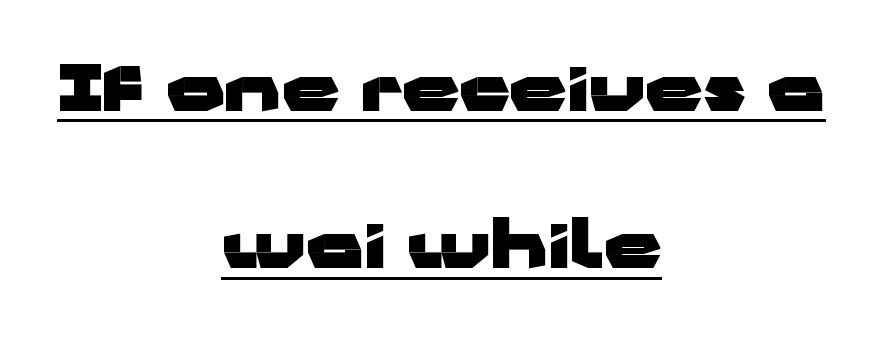
The image shows 64 px heavy, wide sans-serif type, upright; set centered, loose line spacing (2.46x), normal letter spacing, underlined; low stroke contrast and a medium x-height.
